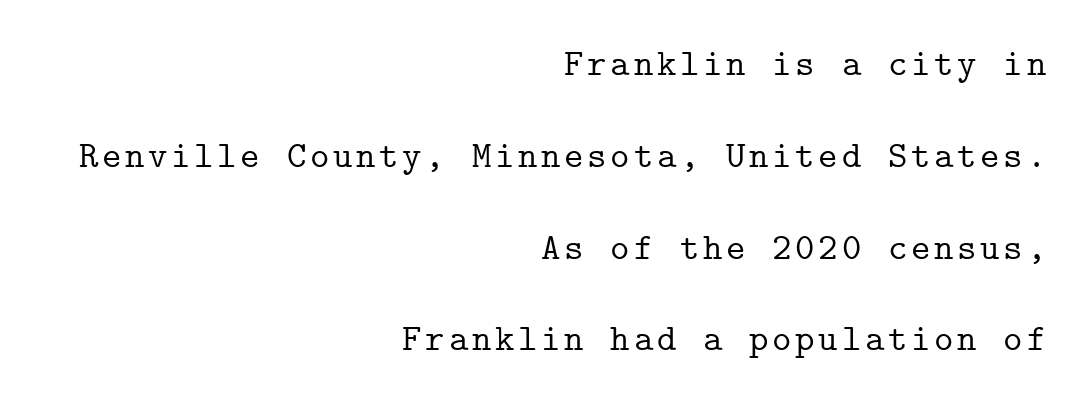
The image shows 37 px serif type, upright, monospaced; set right-aligned, loose line spacing (2.48x), not underlined; low stroke contrast and a medium x-height.
